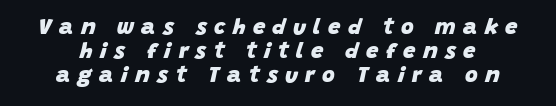
The image shows 22 px bold type, italic (leaning right); set centered, tight line spacing (1.1x), unusually wide letter spacing (+0.34 em), not underlined.
